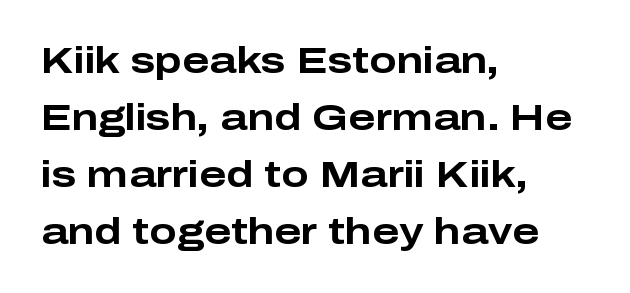
The image shows 36 px bold, wide sans-serif type, upright; set left-aligned, normal line spacing (1.58x), normal letter spacing, not underlined; low stroke contrast and a medium x-height.
